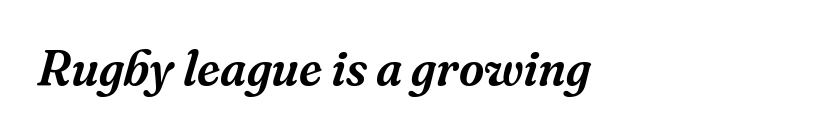
Q: Is the text italic (slanted)? A: Yes, it leans right by about 16 degrees.
Q: Is the typeface a serif or a sans-serif typeface? A: Serif.
Q: Is the text underlined? A: No.
Q: How is the paragraph aligned? A: Left-aligned.
Q: Is the spacing between letters normal or unusually wide? A: Normal.
Q: Width (condensed, normal, or wide)? A: Normal.
Q: Stroke contrast? A: Medium.
Q: x-height? A: Medium.
Q: Monospaced? A: No.
